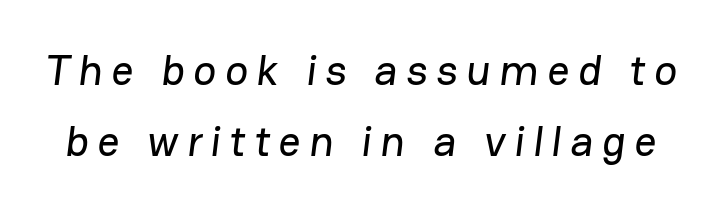
The space beneath each line is pristine and unruled. Honestly, the row spacing looks completely unremarkable. Look at the tracking — it's clearly loosened, letters drifting apart. A typesetter would label this face a sans. Note the varied advance widths — an 'i' is clearly narrower than an 'm'.
